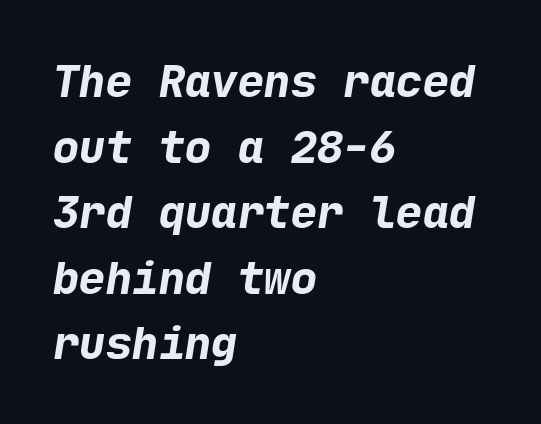
Q: Is the text bold? A: Yes.
Q: Is the typeface a serif or a sans-serif typeface? A: Sans-serif.
Q: Is the text underlined? A: No.
Q: How is the paragraph aligned? A: Left-aligned.
Q: Is the spacing between letters normal or unusually wide? A: Normal.
Q: Is the spacing between lines tight, normal or loose? A: Normal.
Q: Width (condensed, normal, or wide)? A: Normal.
Q: Stroke contrast? A: Low.
Q: x-height? A: Medium.
